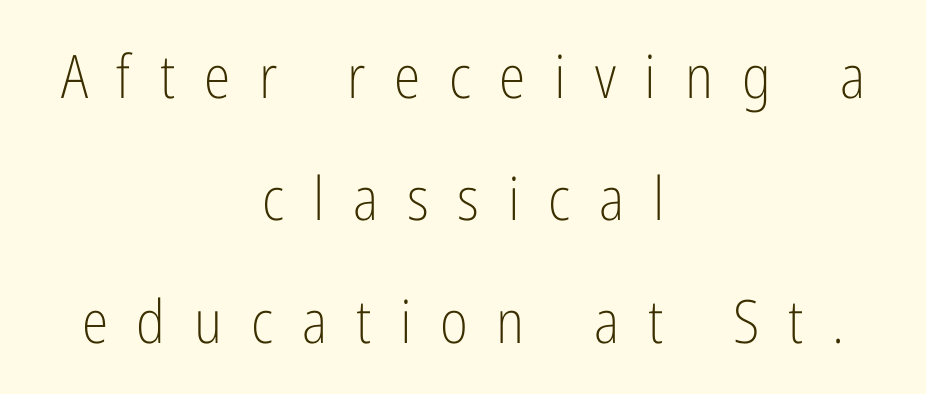
Q: Is the text bold? A: No.
Q: Is the text italic (slanted)? A: No, it is upright.
Q: Is the typeface a serif or a sans-serif typeface? A: Sans-serif.
Q: Is the text underlined? A: No.
Q: How is the paragraph aligned? A: Centered.
Q: Is the spacing between letters normal or unusually wide? A: Unusually wide.
Q: Is the spacing between lines tight, normal or loose? A: Loose.
Q: Width (condensed, normal, or wide)? A: Condensed.
Q: Stroke contrast? A: Low.
Q: x-height? A: Medium.
Q: Monospaced? A: No.
